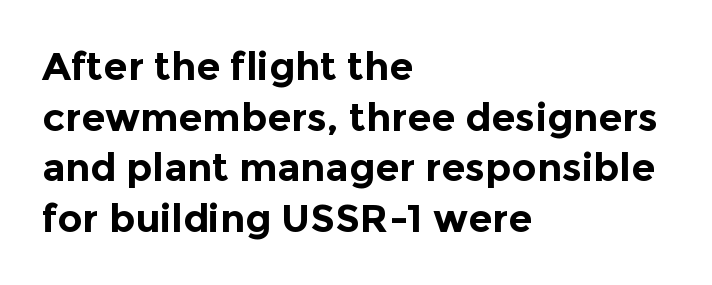
The image shows 39 px bold sans-serif type, upright; set left-aligned, normal line spacing (1.3x), normal letter spacing, not underlined; a medium x-height.
